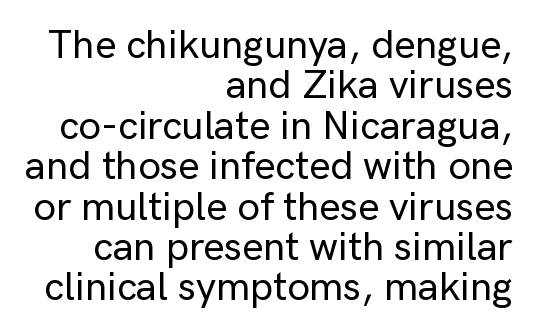
The image shows 40 px sans-serif type, upright; set right-aligned, tight line spacing (1.01x), normal letter spacing, not underlined; low stroke contrast and a medium x-height.
